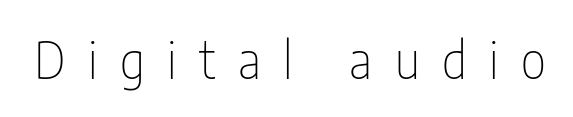
The passage shown is typed in a proportional face where columns would drift. The string is rendered with underlining switched off. Each stroke keeps to a modest, everyday thickness or less. This is roman type, the default non-slanted kind. In terms of letterform style, serifs are entirely absent. Display-style spreading of the glyphs; the letterfit is very open.
